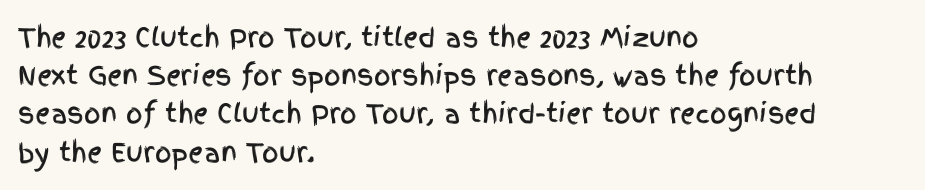
Q: Is the text italic (slanted)? A: No, it is upright.
Q: Is the text underlined? A: No.
Q: How is the paragraph aligned? A: Left-aligned.
Q: Is the spacing between letters normal or unusually wide? A: Normal.
Q: Is the spacing between lines tight, normal or loose? A: Normal.
